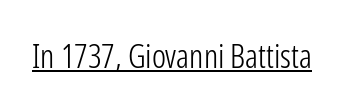
The image shows 33 px light, condensed sans-serif type, upright; set normal letter spacing, underlined; low stroke contrast and a medium x-height.
